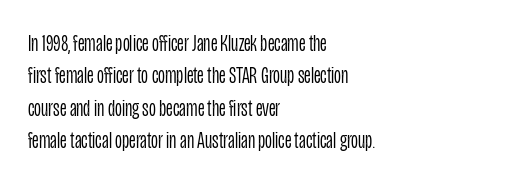
The typesetter chose a ragged-right arrangement here. In terms of letterspacing, this is plain default setting. Descenders hang freely into open space. A typesetter would call this leading conventional body-copy spacing. Stems and bowls with no extra thickness — not bold.
